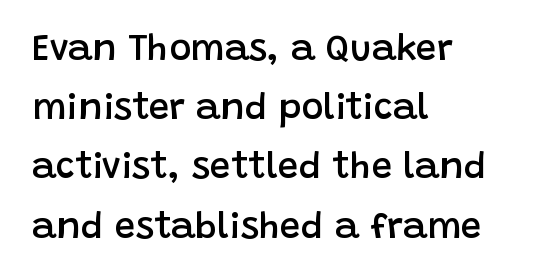
{"serif": "no", "italic": "no", "bold": "semi", "weight": "semibold", "width": "normal", "stroke_contrast": "low", "x_height": "large", "monospaced": "no", "underline": "no", "align": "left", "line_spacing": "normal", "line_spacing_ratio": 1.6, "letter_spacing": "normal", "letter_spacing_em": 0.0, "glyph_px": 37}
